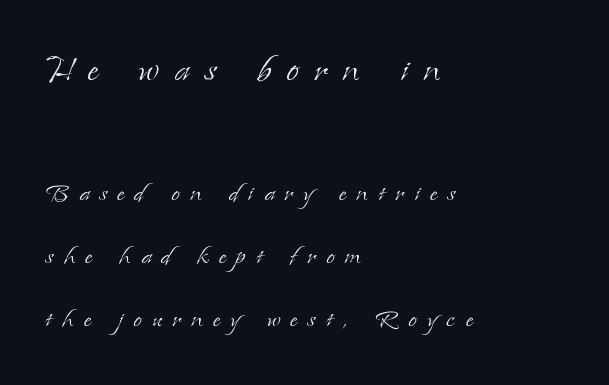
{"serif": "yes", "bold": "no", "weight": "light", "width": "normal", "stroke_contrast": "low", "x_height": "small", "monospaced": "no", "underline": "no", "align": "left", "line_spacing": "loose", "line_spacing_ratio": 2.04, "letter_spacing": "wide", "letter_spacing_em": 0.33, "larger_block": "first", "size_ratio": 1.48, "glyph_px": 46}
